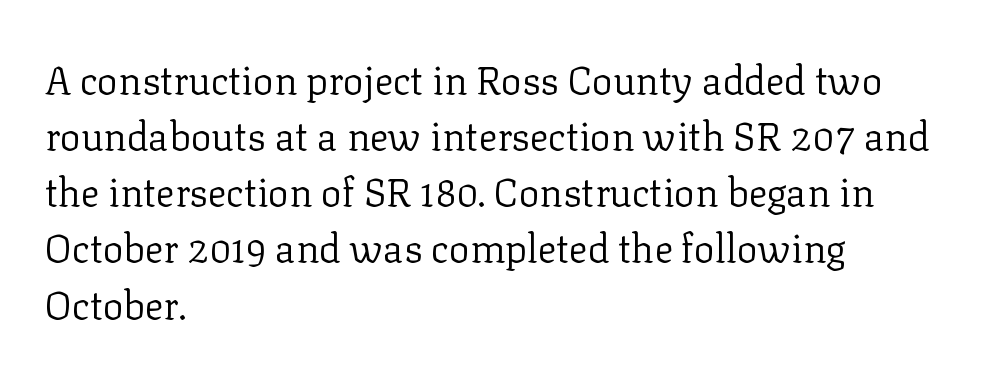
The image shows 39 px regular-weight serif type, upright; set left-aligned, normal line spacing (1.44x), normal letter spacing, not underlined; low stroke contrast and a medium x-height.
